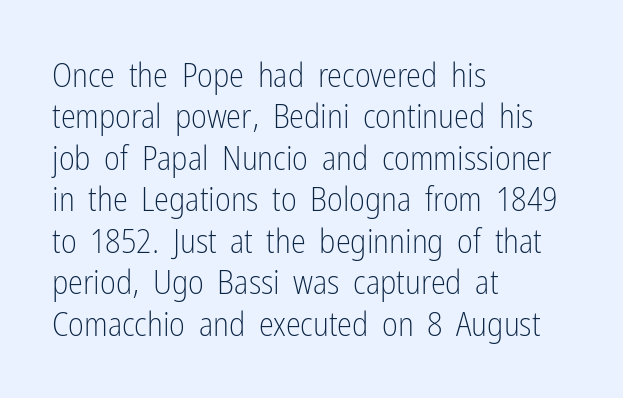
Q: Is the text bold? A: No.
Q: Is the text italic (slanted)? A: No, it is upright.
Q: Is the typeface a serif or a sans-serif typeface? A: Sans-serif.
Q: Is the text underlined? A: No.
Q: How is the paragraph aligned? A: Left-aligned.
Q: Is the spacing between letters normal or unusually wide? A: Normal.
Q: Width (condensed, normal, or wide)? A: Condensed.
Q: Stroke contrast? A: Low.
Q: x-height? A: Medium.
Q: Monospaced? A: No.
